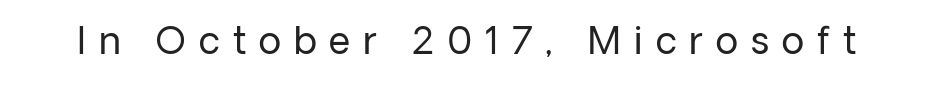
The image shows 37 px regular-weight sans-serif type, upright; set unusually wide letter spacing (+0.35 em), not underlined; low stroke contrast and a medium x-height.
